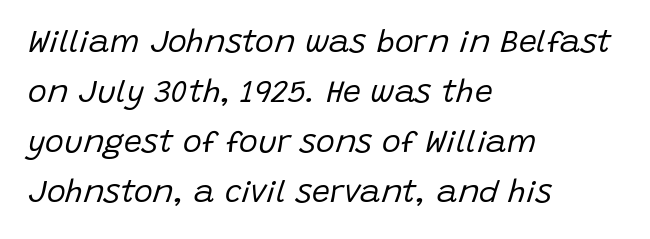
Nothing unusual about the tracking: characters are spaced as the font intends. The specimen reads as italic at a glance. Leading matches the norm, producing a regular column. Compared with a typical body face, this is equally light or lighter still. Character widths vary here, with narrow letters taking less room than wide ones. Beneath every word, the page is bare.
